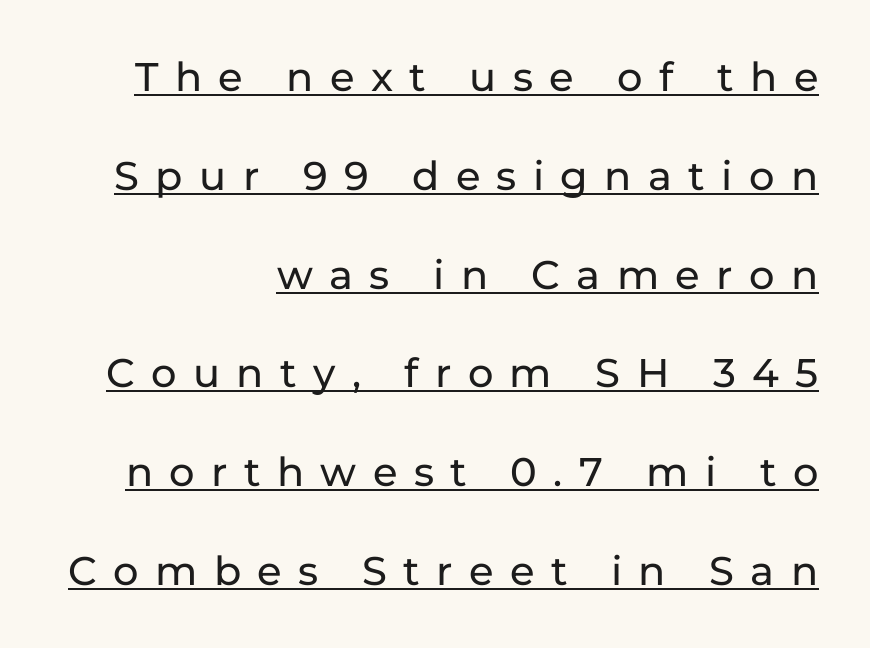
{"serif": "no", "italic": "no", "width": "normal", "stroke_contrast": "low", "x_height": "medium", "monospaced": "no", "underline": "yes", "align": "right", "line_spacing": "loose", "line_spacing_ratio": 2.47, "letter_spacing": "wide", "letter_spacing_em": 0.41, "glyph_px": 40}
